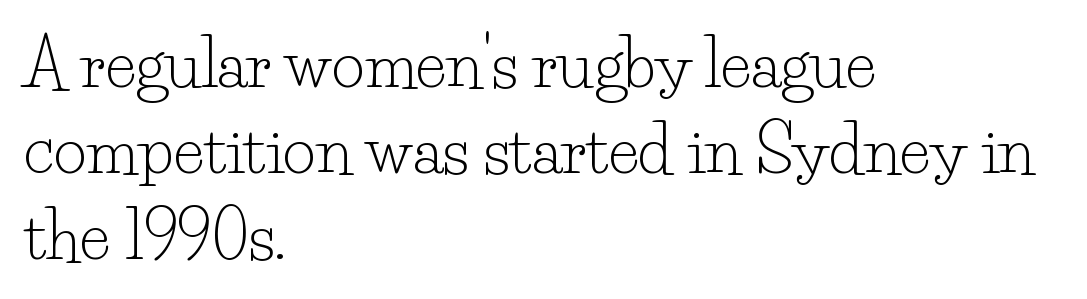
Posture: upright roman. Character widths vary here, with narrow letters taking less room than wide ones. Which margin do the lines hug? The left one — the right edge is uneven. Words float on clear page, feet unadorned. Whoever set this chose a conventional vertical rhythm.
